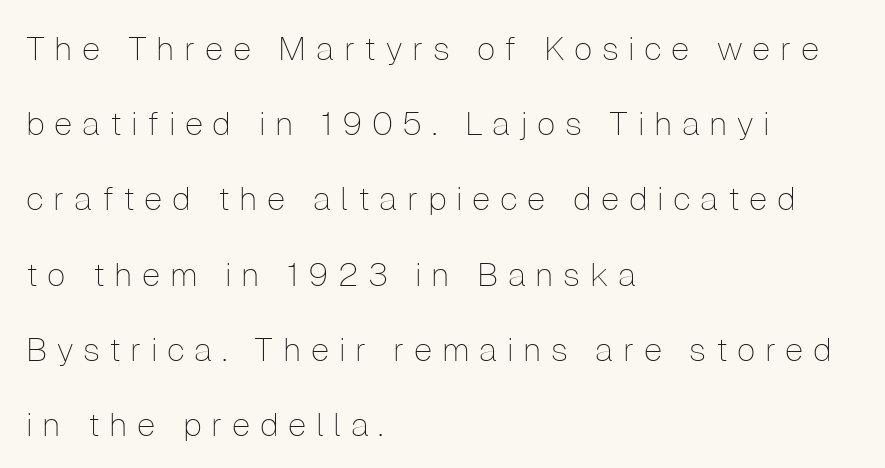
The foot of each line stays bare and open. Each letter keeps its own natural width here, so spacing adapts to shape. A sans-serif font was chosen for this passage. A light-to-regular cut is what we see here. The tracking reads as deliberately expanded to a designer's eye. You can tell it's not italic because the verticals are truly vertical.
